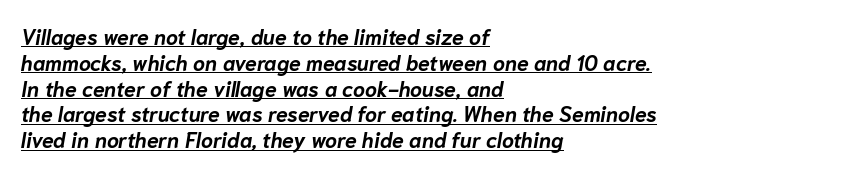
The image shows 21 px bold type, italic (leaning right); set left-aligned, line spacing 1.23x, normal letter spacing, underlined.
